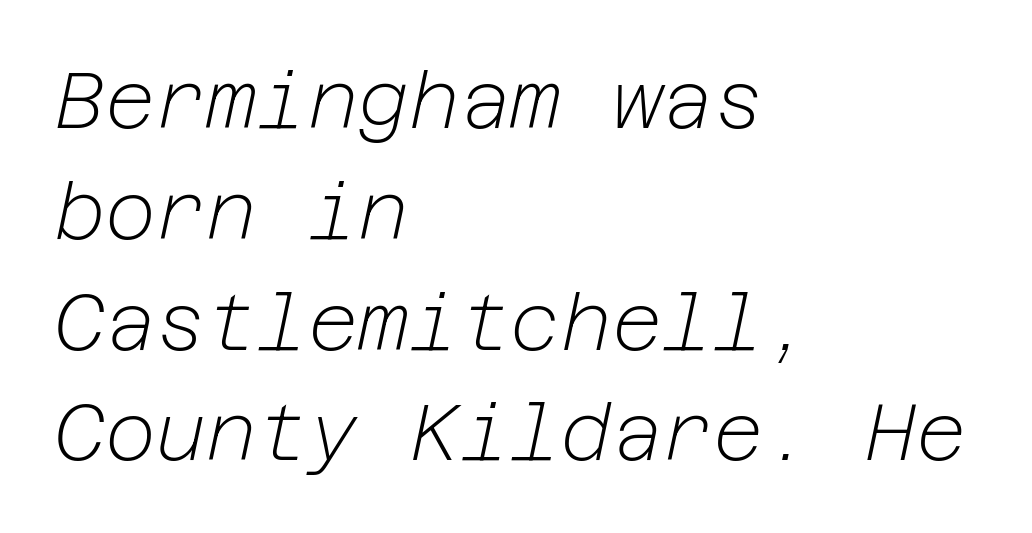
Q: Is the text bold? A: No.
Q: Is the text italic (slanted)? A: Yes, it leans right by about 12 degrees.
Q: Is the text underlined? A: No.
Q: How is the paragraph aligned? A: Left-aligned.
Q: Is the spacing between letters normal or unusually wide? A: Normal.
Q: Is the spacing between lines tight, normal or loose? A: Normal.
Q: Width (condensed, normal, or wide)? A: Normal.
Q: Stroke contrast? A: Low.
Q: x-height? A: Medium.
